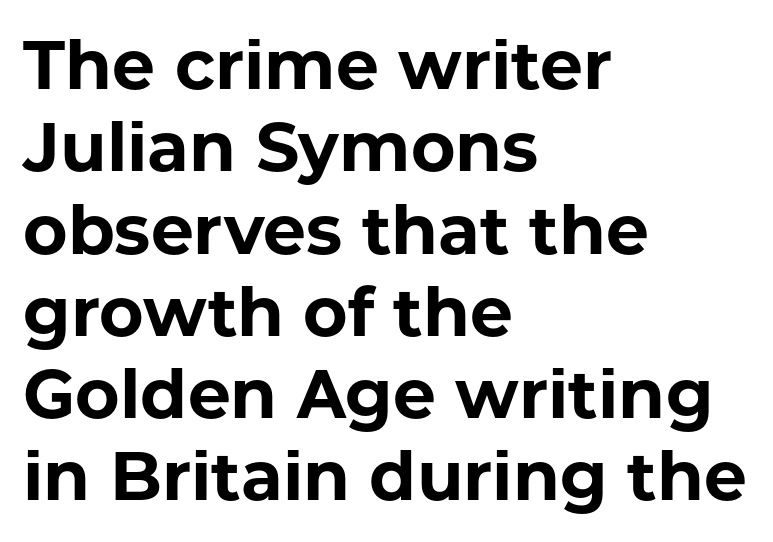
{"serif": "no", "italic": "no", "bold": "yes", "weight": "bold", "width": "normal", "stroke_contrast": "low", "x_height": "medium", "monospaced": "no", "underline": "no", "align": "left", "line_spacing_ratio": 1.21, "letter_spacing": "normal", "letter_spacing_em": 0.0, "glyph_px": 68}
